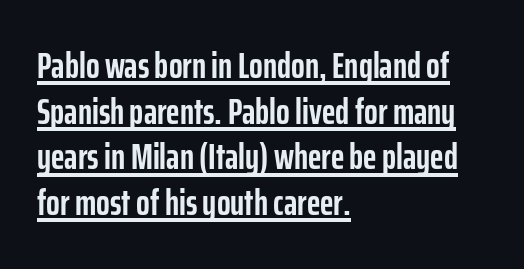
Q: Is the text bold? A: Yes.
Q: Is the text italic (slanted)? A: No, it is upright.
Q: Is the typeface a serif or a sans-serif typeface? A: Sans-serif.
Q: Is the text underlined? A: Yes.
Q: How is the paragraph aligned? A: Left-aligned.
Q: Is the spacing between letters normal or unusually wide? A: Normal.
Q: Is the spacing between lines tight, normal or loose? A: Normal.
Q: Width (condensed, normal, or wide)? A: Condensed.
Q: Stroke contrast? A: Low.
Q: x-height? A: Medium.
Q: Monospaced? A: No.
